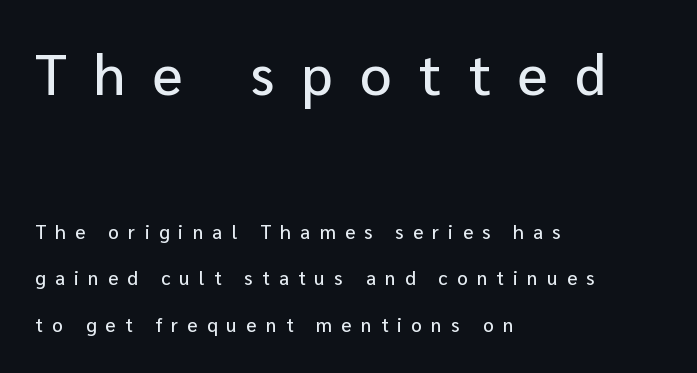
Q: Is the text italic (slanted)? A: No, it is upright.
Q: Is the typeface a serif or a sans-serif typeface? A: Sans-serif.
Q: Is the text underlined? A: No.
Q: How is the paragraph aligned? A: Left-aligned.
Q: Is the spacing between letters normal or unusually wide? A: Unusually wide.
Q: Is the spacing between lines tight, normal or loose? A: Loose.
Q: Which block of text is set in a larger size, the first (top) or the second (bottom)? A: The first (top) one.
Q: Width (condensed, normal, or wide)? A: Normal.
Q: Stroke contrast? A: Low.
Q: x-height? A: Medium.
Q: Monospaced? A: No.
